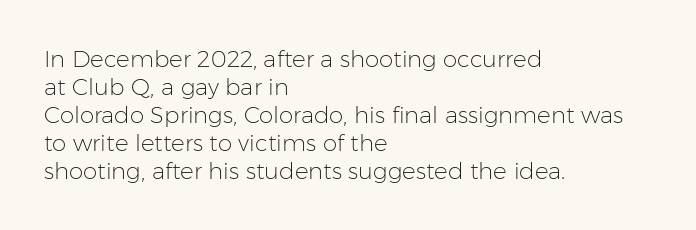
Q: Is the text bold? A: No.
Q: Is the text italic (slanted)? A: No, it is upright.
Q: Is the text underlined? A: No.
Q: How is the paragraph aligned? A: Left-aligned.
Q: Is the spacing between letters normal or unusually wide? A: Normal.
